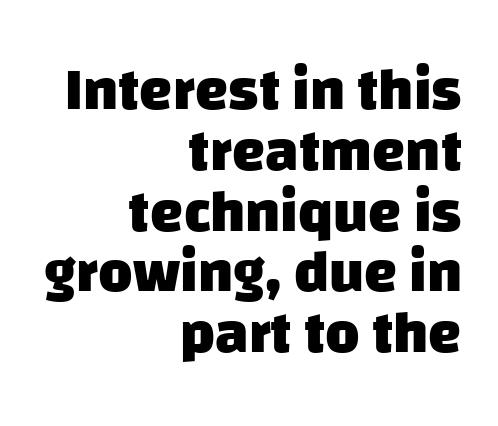
{"serif": "no", "bold": "yes", "weight": "heavy", "width": "normal", "stroke_contrast": "low", "x_height": "large", "monospaced": "no", "underline": "no", "align": "right", "line_spacing": "tight", "line_spacing_ratio": 1.03, "letter_spacing": "normal", "letter_spacing_em": 0.0, "glyph_px": 59}
